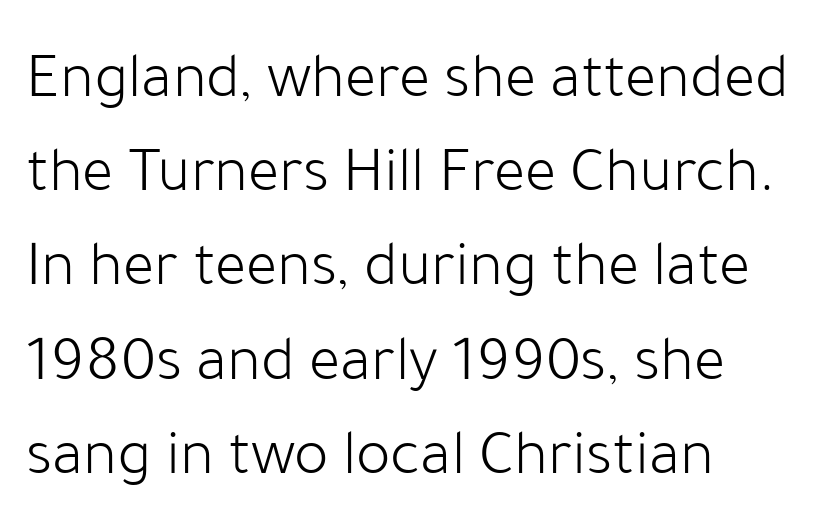
{"serif": "no", "italic": "no", "bold": "no", "weight": "light", "width": "normal", "stroke_contrast": "low", "x_height": "medium", "monospaced": "no", "underline": "no", "align": "left", "line_spacing": "normal", "line_spacing_ratio": 1.45, "letter_spacing": "normal", "letter_spacing_em": 0.0, "glyph_px": 65}
